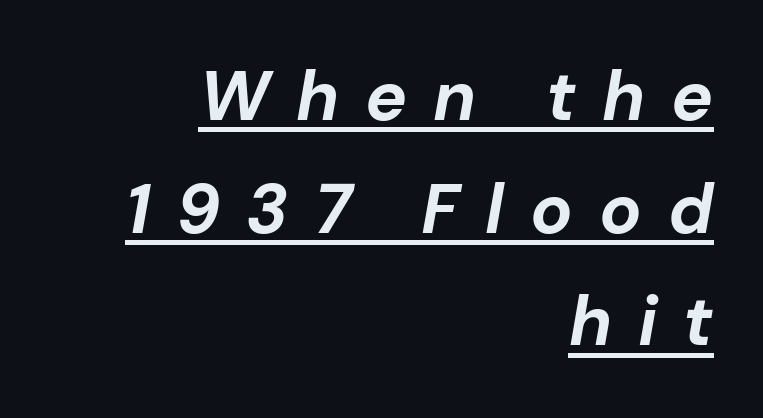
Q: Is the text bold? A: Yes.
Q: Is the text italic (slanted)? A: Yes, it leans right by about 10 degrees.
Q: Is the text underlined? A: Yes.
Q: How is the paragraph aligned? A: Right-aligned.
Q: Is the spacing between letters normal or unusually wide? A: Unusually wide.
Q: Is the spacing between lines tight, normal or loose? A: Normal.
Q: Width (condensed, normal, or wide)? A: Normal.
Q: Stroke contrast? A: Low.
Q: x-height? A: Medium.
Q: Monospaced? A: No.
